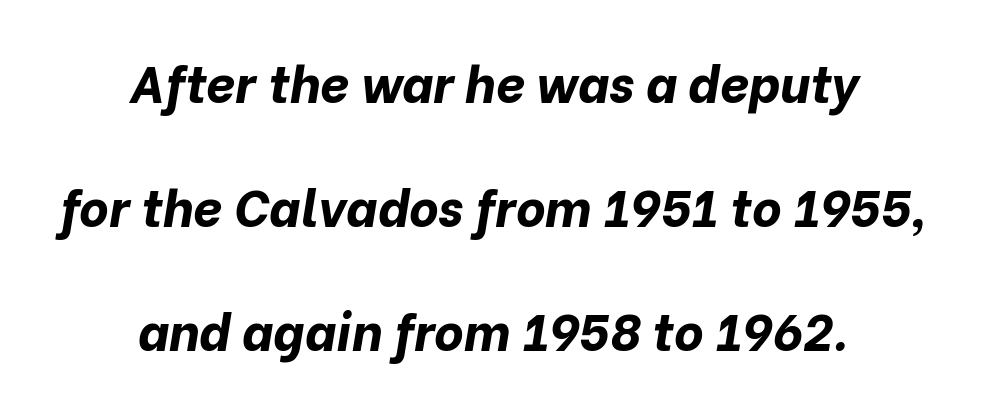
The image shows 51 px bold type, italic (leaning right); set centered, loose line spacing (2.43x), normal letter spacing, not underlined; low stroke contrast and a medium x-height.
